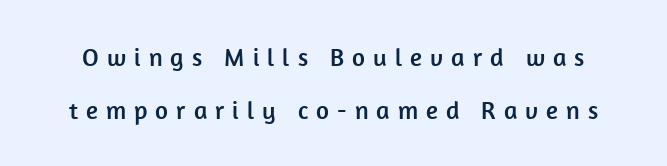
{"italic": "no", "underline": "no", "line_spacing": "loose", "line_spacing_ratio": 2.11, "letter_spacing": "wide", "letter_spacing_em": 0.32, "glyph_px": 25}
